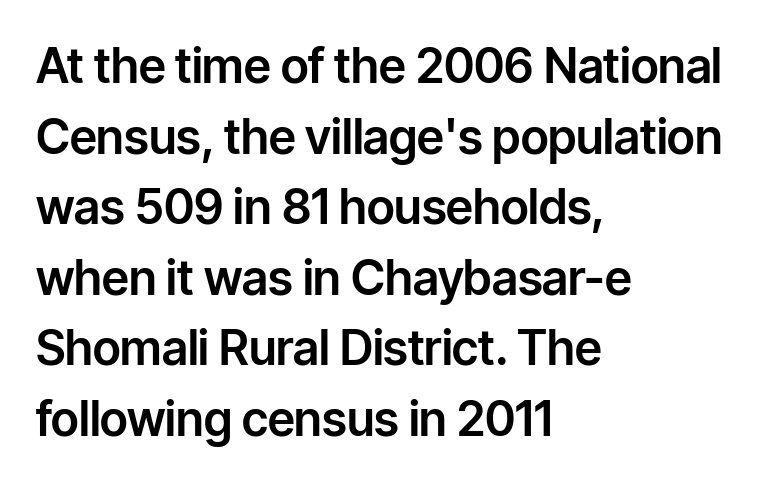
Q: Is the text italic (slanted)? A: No, it is upright.
Q: Is the typeface a serif or a sans-serif typeface? A: Sans-serif.
Q: Is the text underlined? A: No.
Q: How is the paragraph aligned? A: Left-aligned.
Q: Is the spacing between letters normal or unusually wide? A: Normal.
Q: Is the spacing between lines tight, normal or loose? A: Normal.
Q: Width (condensed, normal, or wide)? A: Normal.
Q: Stroke contrast? A: Low.
Q: x-height? A: Medium.
Q: Monospaced? A: No.
